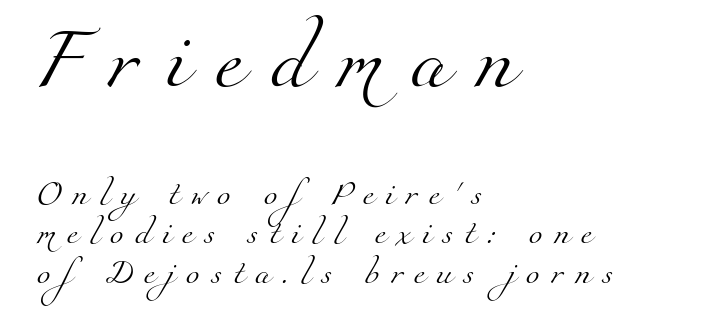
The image shows 62 px light serif type; set left-aligned, normal line spacing (1.58x), unusually wide letter spacing (+0.44 em), not underlined; the first (top) block is 2.48x larger; medium stroke contrast and a small x-height.
